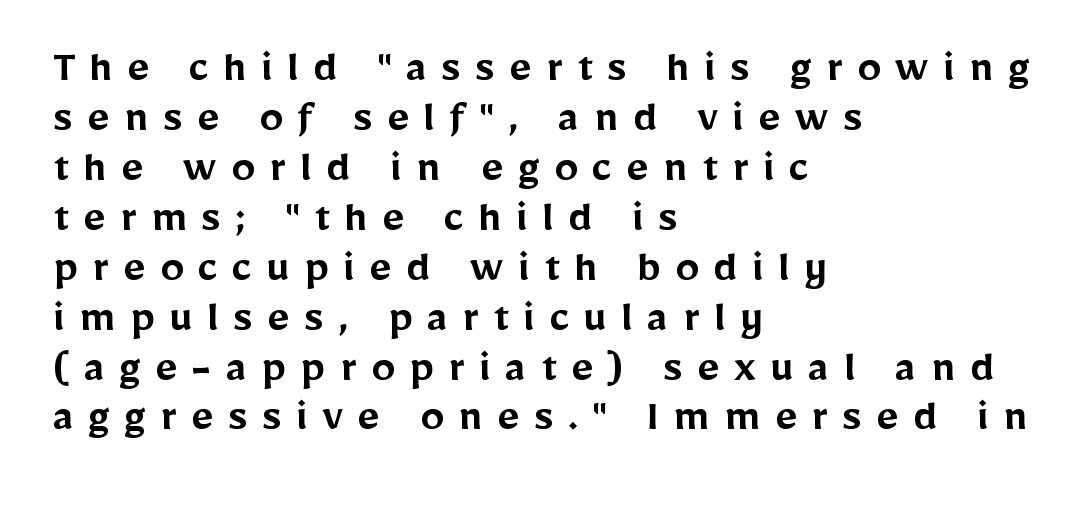
Q: Is the text bold? A: Semi-bold.
Q: Is the text italic (slanted)? A: No, it is upright.
Q: Is the typeface a serif or a sans-serif typeface? A: Sans-serif.
Q: Is the text underlined? A: No.
Q: How is the paragraph aligned? A: Left-aligned.
Q: Is the spacing between letters normal or unusually wide? A: Unusually wide.
Q: Is the spacing between lines tight, normal or loose? A: Tight.
Q: Width (condensed, normal, or wide)? A: Normal.
Q: Stroke contrast? A: Low.
Q: x-height? A: Medium.
Q: Monospaced? A: No.
